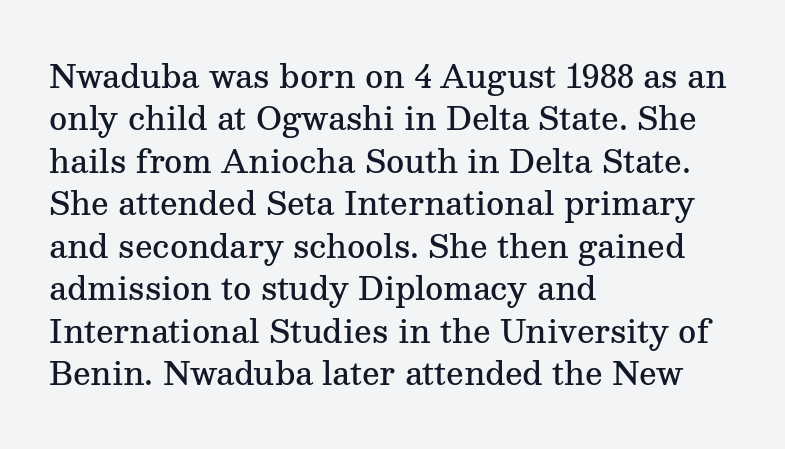
The image shows 31 px semibold serif type, upright; set left-aligned, normal line spacing (1.37x), normal letter spacing, not underlined; medium stroke contrast and a medium x-height.
